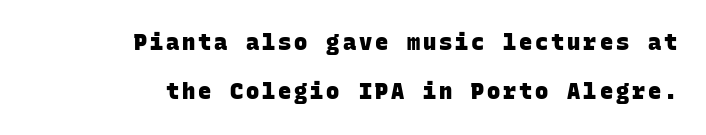
Q: Is the text bold? A: Yes.
Q: Is the text underlined? A: No.
Q: How is the paragraph aligned? A: Right-aligned.
Q: Is the spacing between lines tight, normal or loose? A: Loose.
